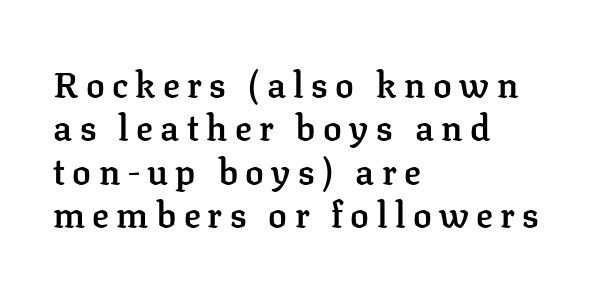
The image shows 35 px semibold serif type, upright; set left-aligned, line spacing 1.24x, unusually wide letter spacing (+0.21 em), not underlined; low stroke contrast and a medium x-height.
